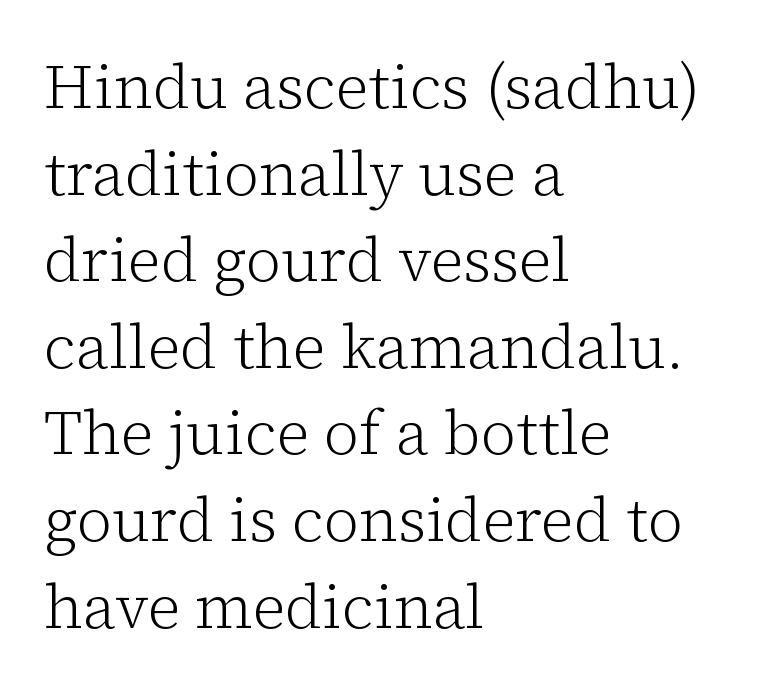
The image shows 61 px light serif type, upright; set left-aligned, normal line spacing (1.42x), normal letter spacing, not underlined; low stroke contrast and a medium x-height.
